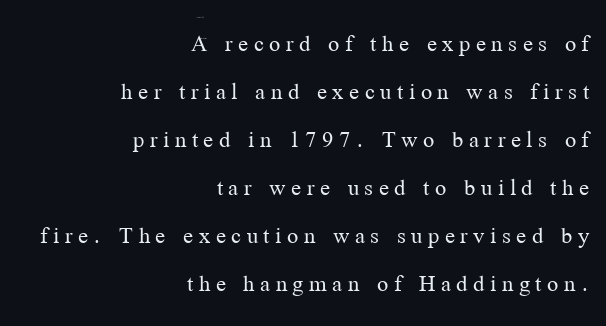
The image shows 25 px text type, upright; set right-aligned, loose line spacing (1.92x), unusually wide letter spacing (+0.22 em), not underlined.
